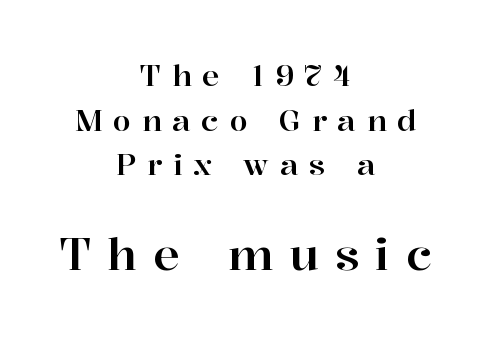
{"serif": "yes", "italic": "no", "width": "normal", "stroke_contrast": "high", "x_height": "medium", "monospaced": "no", "underline": "no", "align": "center", "line_spacing": "normal", "line_spacing_ratio": 1.54, "letter_spacing": "wide", "letter_spacing_em": 0.37, "larger_block": "second", "size_ratio": 1.52, "glyph_px": 44}
